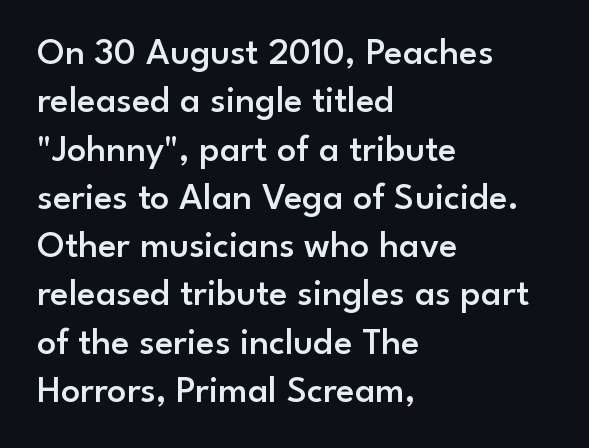
The image shows 38 px semibold sans-serif type, upright; set left-aligned, normal line spacing (1.27x), normal letter spacing, not underlined; low stroke contrast and a small x-height.
